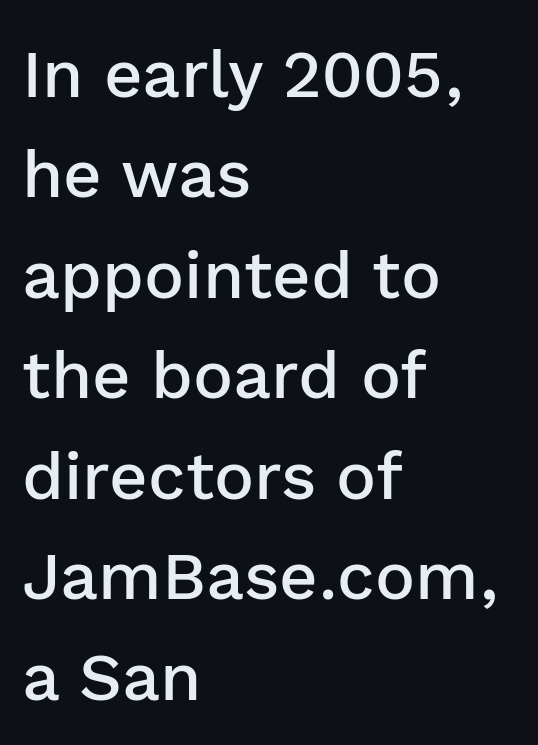
The image shows 67 px semibold sans-serif type, upright; set left-aligned, normal line spacing (1.5x), normal letter spacing, not underlined; low stroke contrast and a medium x-height.
